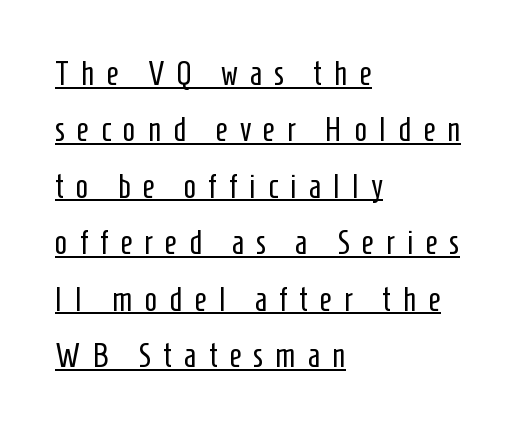
Q: Is the text bold? A: No.
Q: Is the text italic (slanted)? A: No, it is upright.
Q: Is the typeface a serif or a sans-serif typeface? A: Sans-serif.
Q: Is the text underlined? A: Yes.
Q: How is the paragraph aligned? A: Left-aligned.
Q: Is the spacing between letters normal or unusually wide? A: Unusually wide.
Q: Width (condensed, normal, or wide)? A: Condensed.
Q: Stroke contrast? A: Low.
Q: x-height? A: Medium.
Q: Monospaced? A: No.
